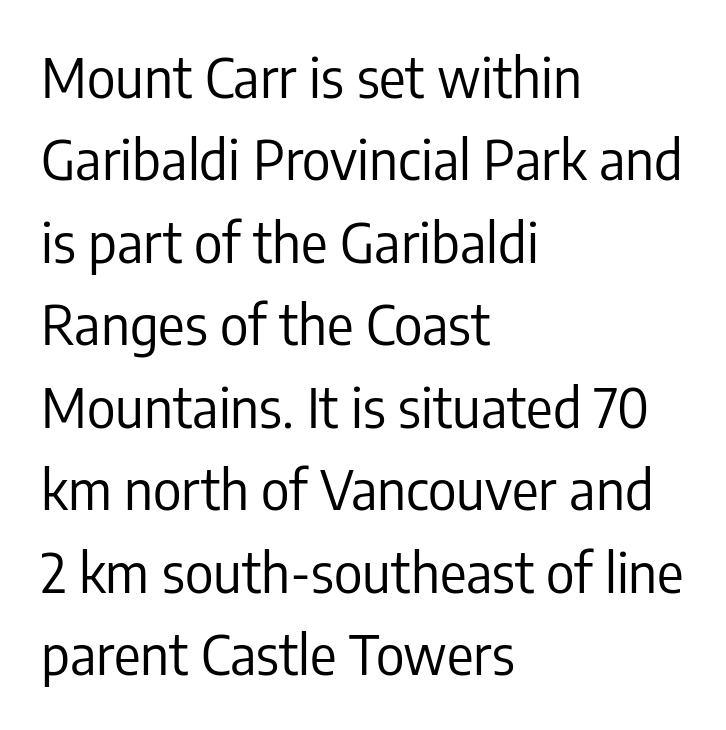
Style check: upright. Each line starts at the same left margin while the right side varies. Check where the strokes stop: nothing finishes them off — pure sans. The letterforms sit shoulder to shoulder at normal distance.
